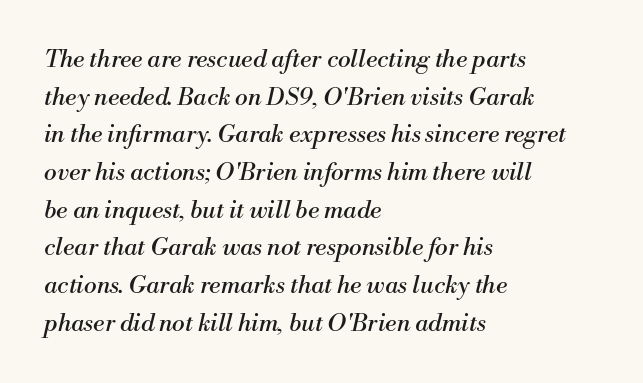
Check under the words: just untouched page. These lines stack with their left ends in a neat column. If you drew a line through each stem, it would be angled. How would I describe the line gaps? Plain and ordinary. A quiet, ordinary-to-light weight characterises the typeface.
